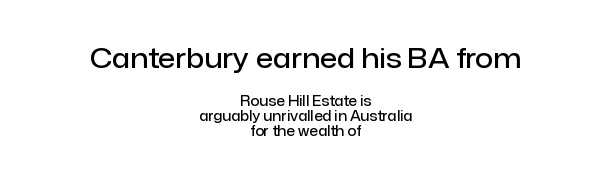
The image shows 28 px semibold sans-serif type, upright; set centered, tight line spacing (1.09x), normal letter spacing, not underlined; the first (top) block is 2.0x larger; low stroke contrast and a medium x-height.
